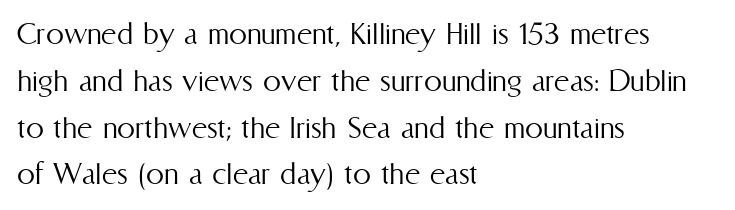
{"italic": "no", "bold": "no", "weight": "light", "width": "condensed", "stroke_contrast": "medium", "x_height": "medium", "monospaced": "no", "underline": "no", "align": "left", "line_spacing": "normal", "line_spacing_ratio": 1.3, "letter_spacing": "normal", "letter_spacing_em": 0.0, "glyph_px": 36}
